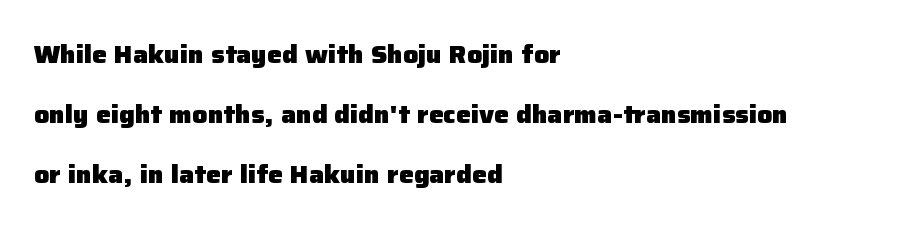
The image shows 25 px bold type, upright; set left-aligned, loose line spacing (2.41x), normal letter spacing, not underlined.
